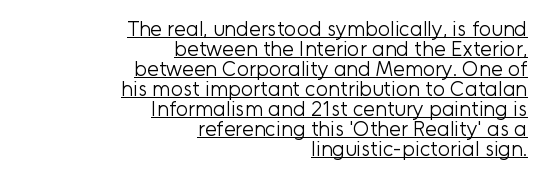
The image shows 21 px text type, upright; set right-aligned, tight line spacing (0.95x), normal letter spacing, underlined.
